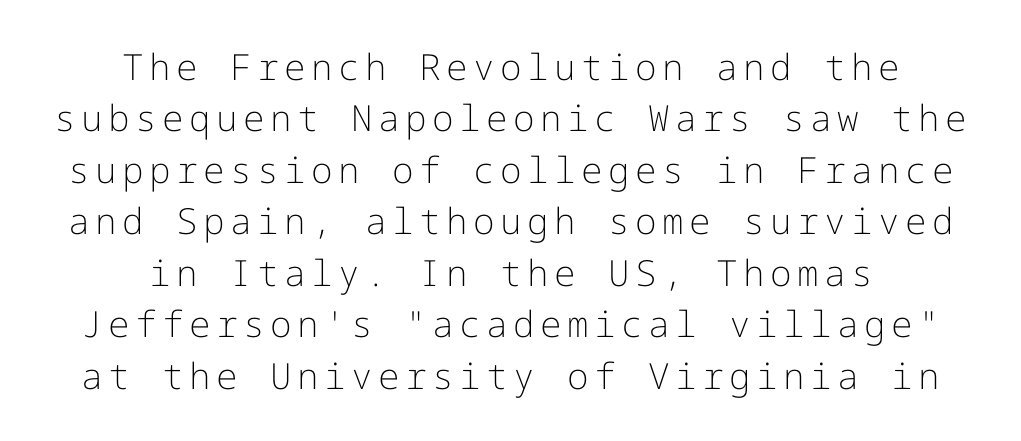
The image shows 36 px light sans-serif type, upright; set centered, normal line spacing (1.43x), not underlined; low stroke contrast and a medium x-height.
